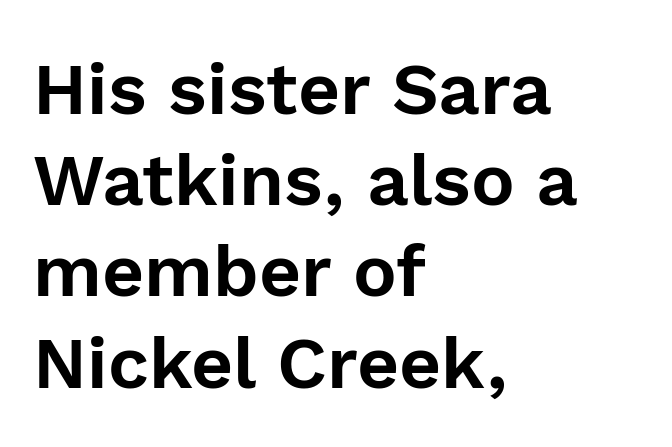
The area under the type is left untouched. A sans-serif font was chosen for this passage. Regarding leading, the lines here are spaced in the standard way. Spacing verdict: proportional, widths tailored to each character. The font's upright variant was chosen for this text.
